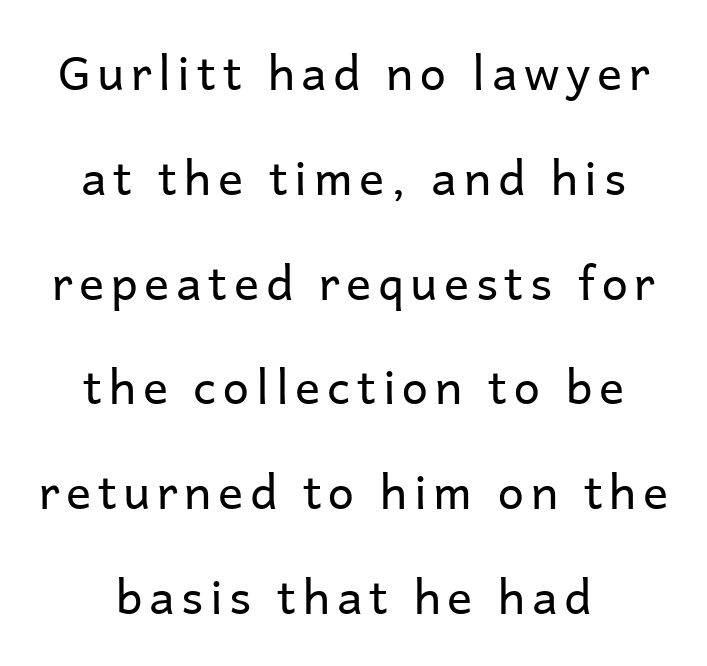
Type without underlining. The letters stand straight up with perfectly vertical stems. The setting favours the middle, as headings and verse often do. The letterforms sit at book weight or below. This sample uses a sans-serif face.
